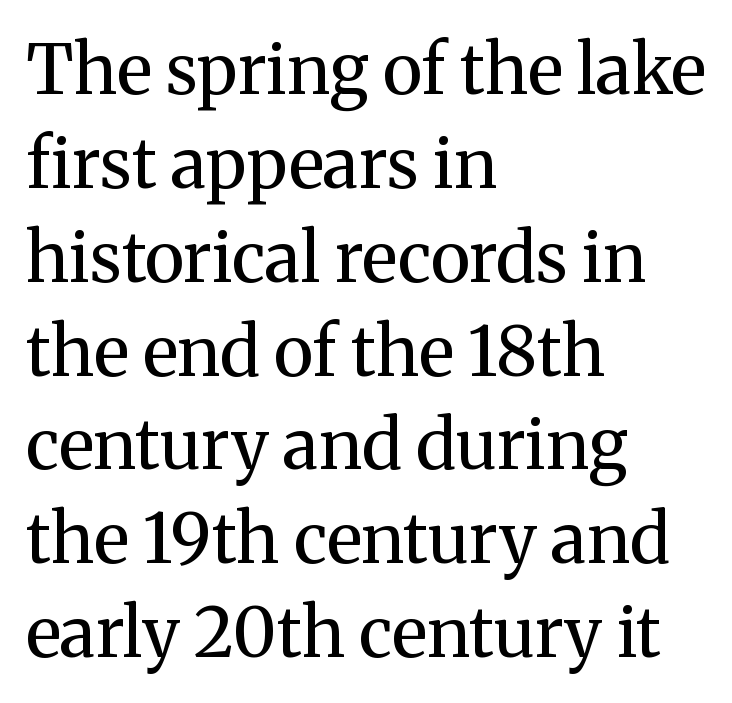
Q: Is the text bold? A: No.
Q: Is the text italic (slanted)? A: No, it is upright.
Q: Is the typeface a serif or a sans-serif typeface? A: Serif.
Q: Is the text underlined? A: No.
Q: How is the paragraph aligned? A: Left-aligned.
Q: Is the spacing between letters normal or unusually wide? A: Normal.
Q: Is the spacing between lines tight, normal or loose? A: Normal.
Q: Width (condensed, normal, or wide)? A: Normal.
Q: Stroke contrast? A: Medium.
Q: x-height? A: Medium.
Q: Monospaced? A: No.
